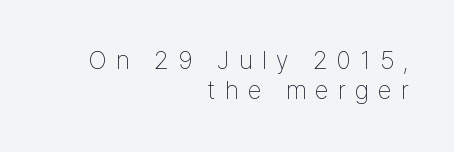
Descenders are the only things crossing below the line. A quiet, ordinary-to-light weight characterises the typeface. This is the regular roman posture of the typeface. Observe the wide spacing: letters keep a clear distance from each other. A flush-right, rag-left setting is used for this passage.
